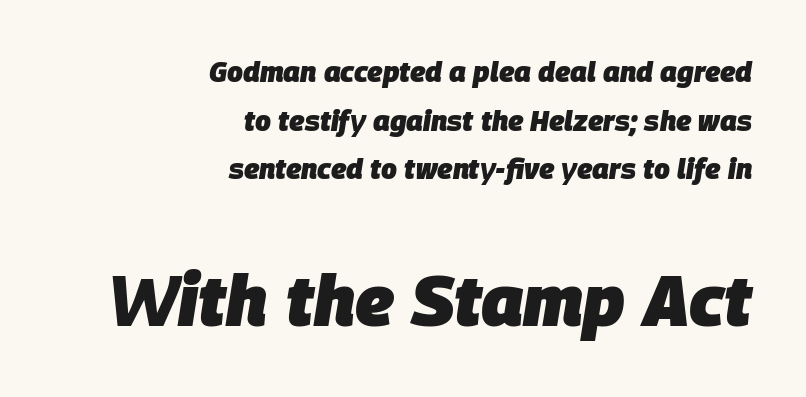
Q: Is the text bold? A: Yes.
Q: Is the text italic (slanted)? A: Yes, it leans right by about 9 degrees.
Q: Is the text underlined? A: No.
Q: How is the paragraph aligned? A: Right-aligned.
Q: Is the spacing between letters normal or unusually wide? A: Normal.
Q: Which block of text is set in a larger size, the first (top) or the second (bottom)? A: The second (bottom) one.
Q: Width (condensed, normal, or wide)? A: Normal.
Q: Stroke contrast? A: Low.
Q: x-height? A: Large.
Q: Monospaced? A: No.
